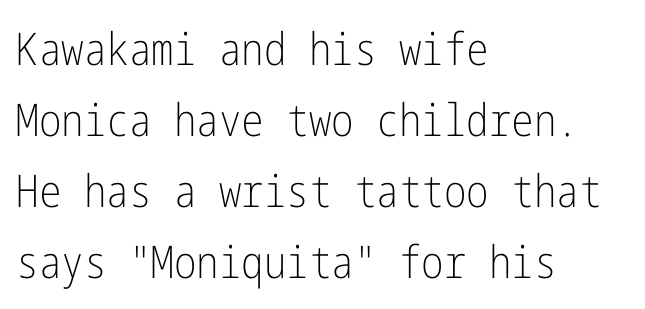
{"serif": "no", "italic": "no", "bold": "no", "weight": "light", "width": "condensed", "stroke_contrast": "low", "x_height": "medium", "underline": "no", "align": "left", "line_spacing": "normal", "line_spacing_ratio": 1.58, "letter_spacing": "normal", "letter_spacing_em": 0.0, "glyph_px": 45}
